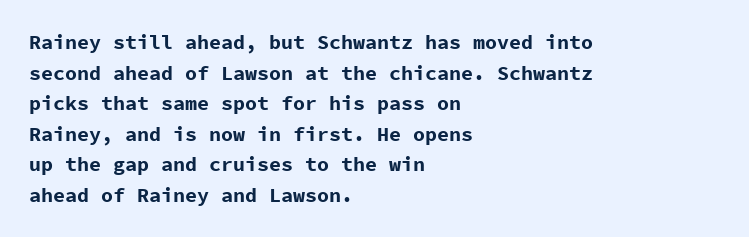
{"italic": "no", "bold": "yes", "underline": "no", "align": "left", "line_spacing": "normal", "line_spacing_ratio": 1.53, "letter_spacing": "normal", "letter_spacing_em": 0.0, "glyph_px": 20}
